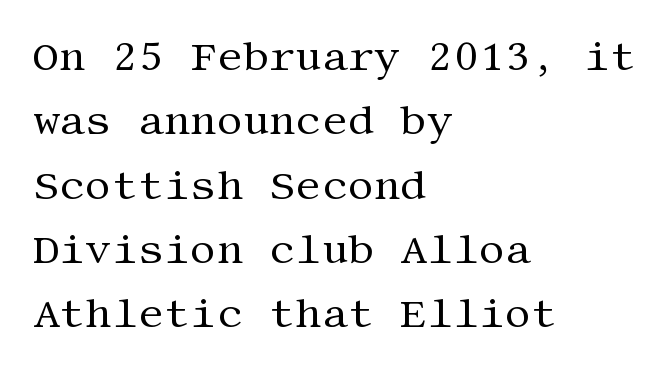
{"serif": "yes", "italic": "no", "bold": "no", "weight": "regular", "width": "normal", "stroke_contrast": "medium", "x_height": "large", "underline": "no", "align": "left", "line_spacing": "normal", "line_spacing_ratio": 1.57, "letter_spacing": "normal", "letter_spacing_em": 0.0, "glyph_px": 41}
